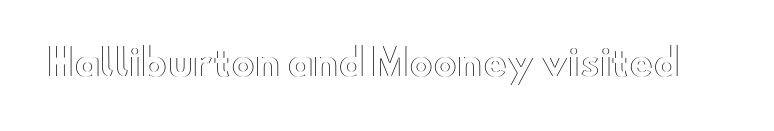
{"italic": "no", "width": "wide", "x_height": "small", "monospaced": "no", "underline": "no", "letter_spacing": "normal", "letter_spacing_em": 0.0, "glyph_px": 36}
